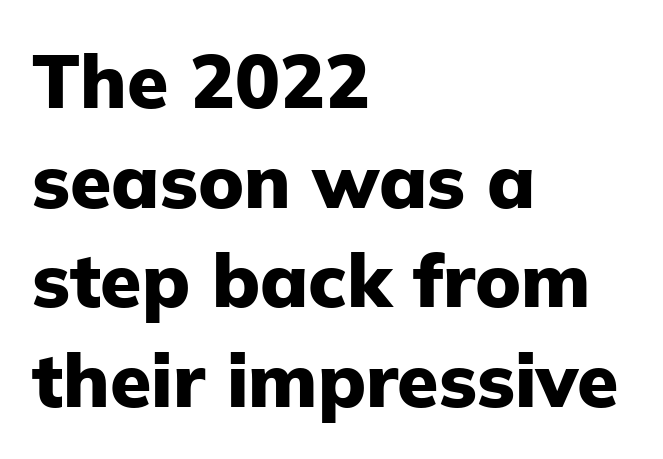
Q: Is the text bold? A: Yes.
Q: Is the text italic (slanted)? A: No, it is upright.
Q: Is the typeface a serif or a sans-serif typeface? A: Sans-serif.
Q: Is the text underlined? A: No.
Q: How is the paragraph aligned? A: Left-aligned.
Q: Is the spacing between letters normal or unusually wide? A: Normal.
Q: Is the spacing between lines tight, normal or loose? A: Normal.
Q: Width (condensed, normal, or wide)? A: Normal.
Q: Stroke contrast? A: Low.
Q: x-height? A: Medium.
Q: Monospaced? A: No.
